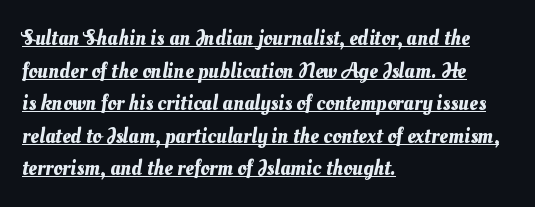
The image shows 22 px text type; set left-aligned, normal line spacing (1.48x), normal letter spacing, underlined.
